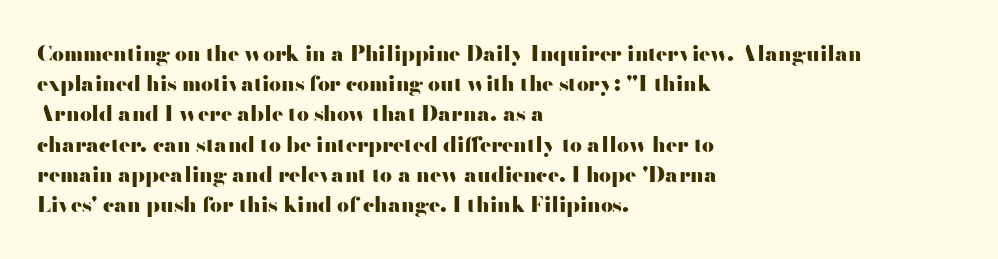
{"italic": "no", "bold": "yes", "underline": "no", "align": "left", "line_spacing": "normal", "line_spacing_ratio": 1.44, "letter_spacing": "normal", "letter_spacing_em": 0.0, "glyph_px": 21}
